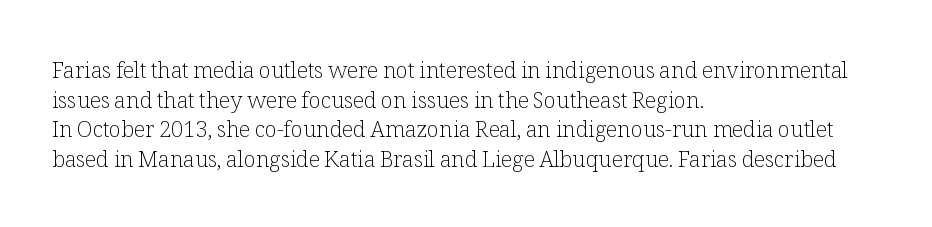
Unmarked baselines from the first word to the last. The designer left line spacing at the default. The rendering anchors every line to the left-hand side. The gaps between neighbouring characters are ordinary and unremarkable. The type sits square on the baseline with zero lean.
